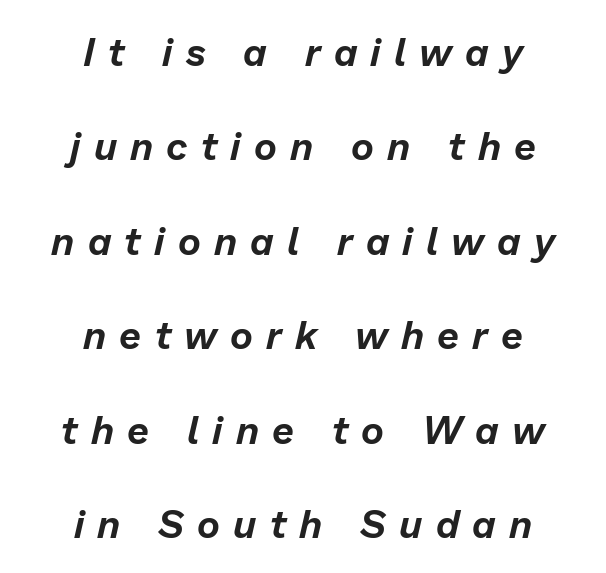
When letters slant like this, we call the style italic. A typesetter would call this proportional, since set widths differ per character. Reading down the block, each line starts at a different indent, mirrored at its end. Any mark beneath the type? The region is blank. These lines have a slow, spaced-out rhythm from letter to letter.
